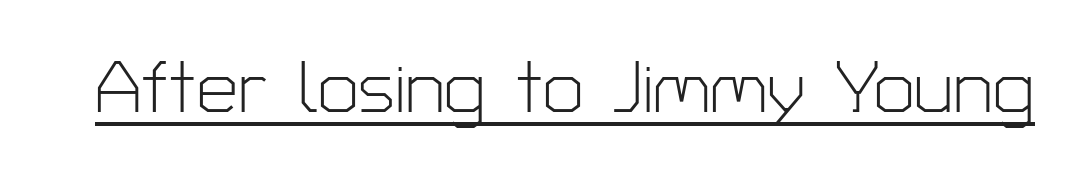
Q: Is the text bold? A: No.
Q: Is the text italic (slanted)? A: No, it is upright.
Q: Is the typeface a serif or a sans-serif typeface? A: Sans-serif.
Q: Is the text underlined? A: Yes.
Q: Is the spacing between letters normal or unusually wide? A: Normal.
Q: Width (condensed, normal, or wide)? A: Normal.
Q: Stroke contrast? A: Low.
Q: x-height? A: Medium.
Q: Monospaced? A: No.
